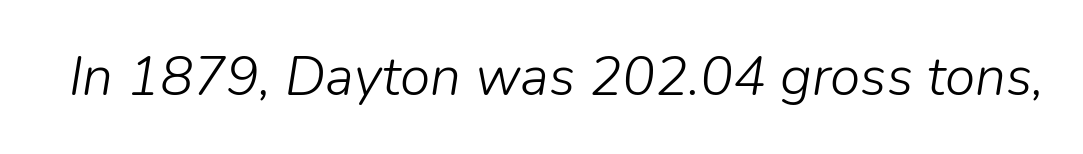
{"italic": "yes", "lean": "right", "slant_degrees": 9, "bold": "no", "weight": "light", "width": "normal", "stroke_contrast": "low", "x_height": "medium", "monospaced": "no", "underline": "no", "letter_spacing": "normal", "letter_spacing_em": 0.0, "glyph_px": 55}
